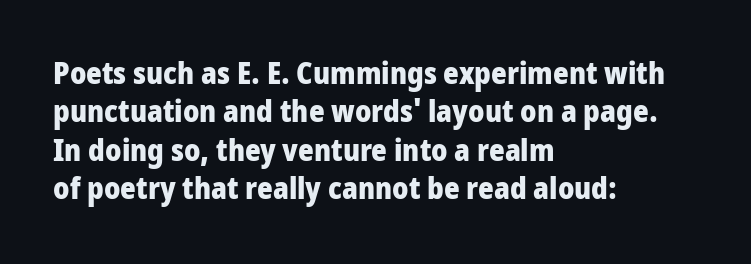
{"serif": "no", "italic": "no", "bold": "yes", "weight": "heavy", "width": "condensed", "stroke_contrast": "low", "x_height": "large", "monospaced": "no", "underline": "no", "align": "left", "line_spacing": "normal", "line_spacing_ratio": 1.28, "letter_spacing": "normal", "letter_spacing_em": 0.0, "glyph_px": 30}
